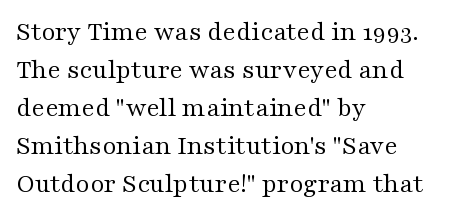
The image shows 27 px text type, upright; set left-aligned, normal line spacing (1.41x), normal letter spacing, not underlined.
